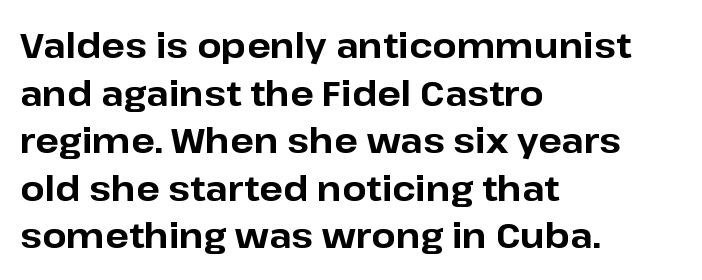
The image shows 35 px bold sans-serif type, upright; set left-aligned, normal line spacing (1.36x), normal letter spacing, not underlined; low stroke contrast and a medium x-height.
